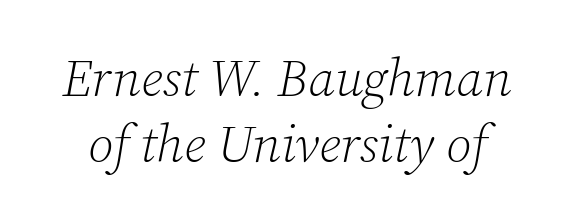
The image shows 53 px light serif type, italic (leaning right); set line spacing 1.24x, normal letter spacing, not underlined; low stroke contrast and a medium x-height.
